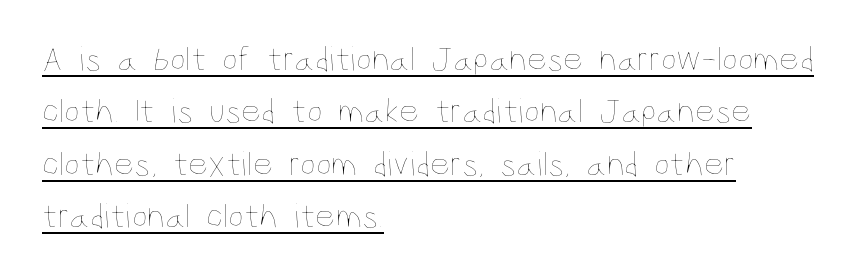
The image shows 35 px thin, condensed type, upright; set left-aligned, normal line spacing (1.5x), normal letter spacing, underlined; low stroke contrast and a large x-height.
